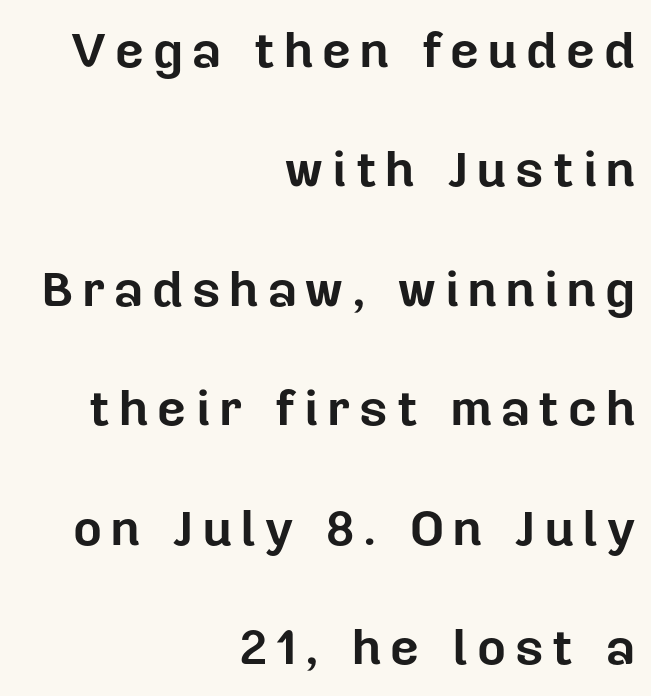
The image shows 50 px bold sans-serif type, upright; set right-aligned, loose line spacing (2.39x), not underlined; low stroke contrast and a medium x-height.
